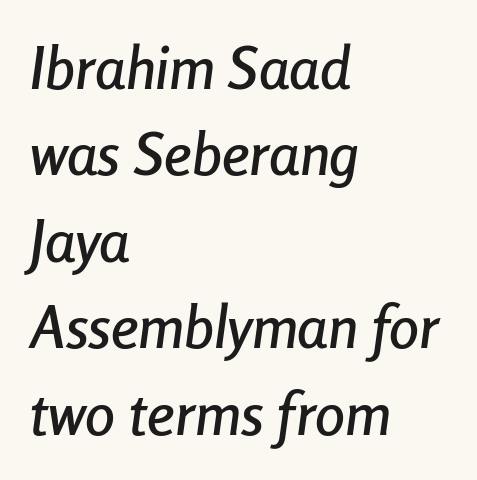
Q: Is the text italic (slanted)? A: Yes, it leans right by about 8 degrees.
Q: Is the text underlined? A: No.
Q: How is the paragraph aligned? A: Left-aligned.
Q: Is the spacing between letters normal or unusually wide? A: Normal.
Q: Is the spacing between lines tight, normal or loose? A: Normal.
Q: Width (condensed, normal, or wide)? A: Condensed.
Q: Stroke contrast? A: Low.
Q: x-height? A: Medium.
Q: Monospaced? A: No.
